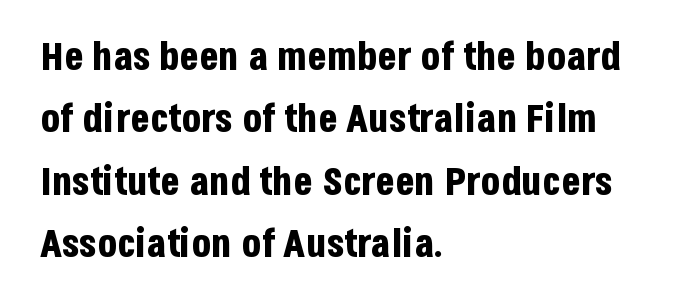
Descenders are the only things crossing below the line. The passage shown is typed in a proportional face where columns would drift. Characters follow at the spacing the type designer built in. The leading is moderate, giving the passage an even texture. The characters display no serif detailing; their extremities are plain. The characters look thick and weighty, a clear bold.
